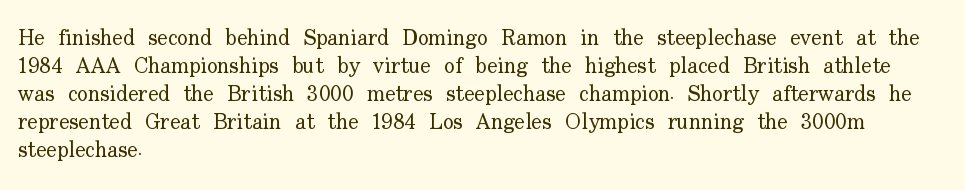
Q: Is the text bold? A: No.
Q: Is the text italic (slanted)? A: No, it is upright.
Q: Is the text underlined? A: No.
Q: How is the paragraph aligned? A: Left-aligned.
Q: Is the spacing between letters normal or unusually wide? A: Normal.
Q: Is the spacing between lines tight, normal or loose? A: Normal.
